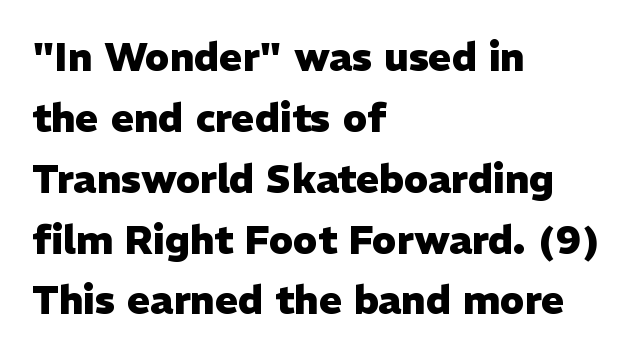
Q: Is the text bold? A: Yes.
Q: Is the text italic (slanted)? A: No, it is upright.
Q: Is the typeface a serif or a sans-serif typeface? A: Sans-serif.
Q: Is the text underlined? A: No.
Q: How is the paragraph aligned? A: Left-aligned.
Q: Is the spacing between letters normal or unusually wide? A: Normal.
Q: Is the spacing between lines tight, normal or loose? A: Normal.
Q: Width (condensed, normal, or wide)? A: Normal.
Q: Stroke contrast? A: Low.
Q: x-height? A: Medium.
Q: Monospaced? A: No.
